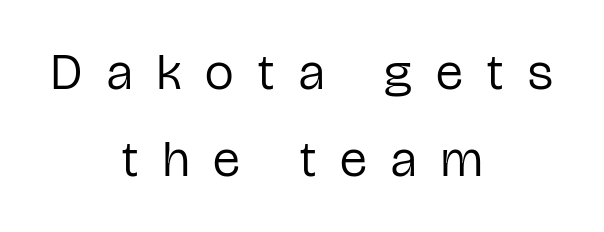
Q: Is the text bold? A: No.
Q: Is the text italic (slanted)? A: No, it is upright.
Q: Is the typeface a serif or a sans-serif typeface? A: Sans-serif.
Q: Is the text underlined? A: No.
Q: How is the paragraph aligned? A: Centered.
Q: Is the spacing between letters normal or unusually wide? A: Unusually wide.
Q: Width (condensed, normal, or wide)? A: Condensed.
Q: Stroke contrast? A: Low.
Q: x-height? A: Medium.
Q: Monospaced? A: No.
